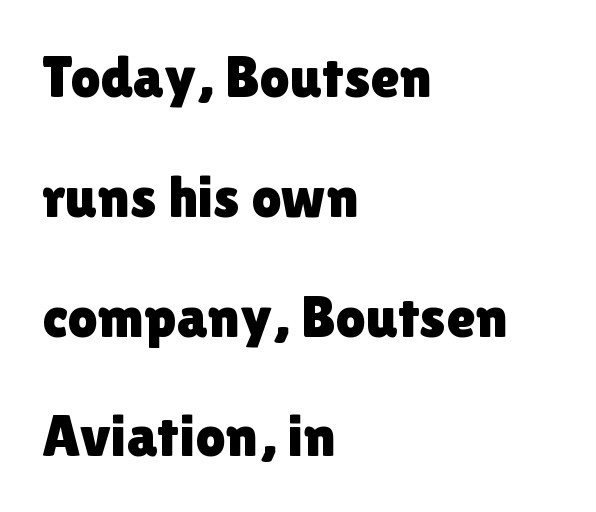
Q: Is the text italic (slanted)? A: No, it is upright.
Q: Is the typeface a serif or a sans-serif typeface? A: Sans-serif.
Q: Is the text underlined? A: No.
Q: How is the paragraph aligned? A: Left-aligned.
Q: Is the spacing between letters normal or unusually wide? A: Normal.
Q: Is the spacing between lines tight, normal or loose? A: Loose.
Q: Width (condensed, normal, or wide)? A: Normal.
Q: x-height? A: Medium.
Q: Monospaced? A: No.
